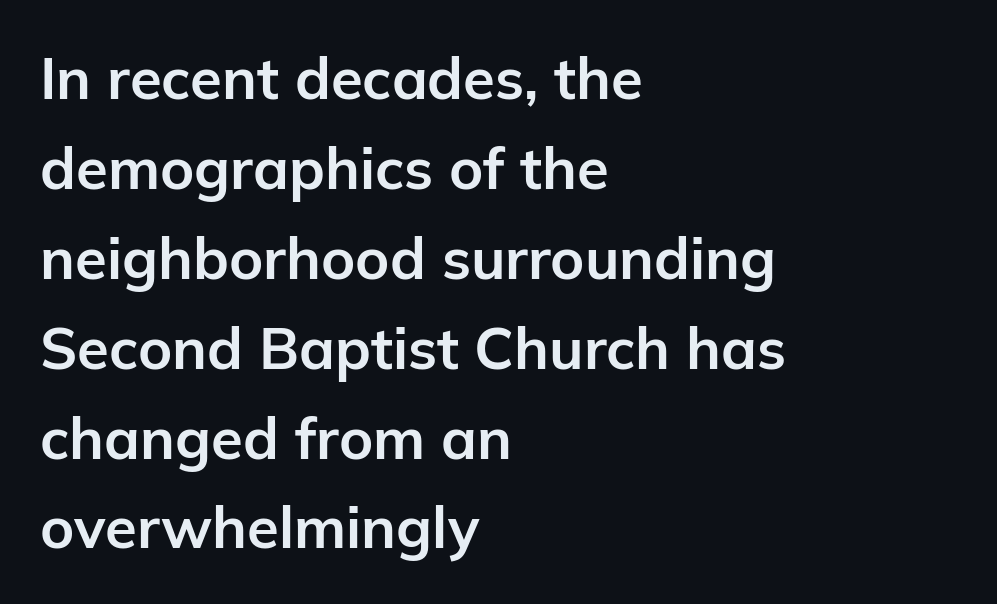
{"serif": "no", "italic": "no", "bold": "yes", "weight": "bold", "width": "normal", "stroke_contrast": "low", "x_height": "medium", "monospaced": "no", "underline": "no", "align": "left", "line_spacing": "normal", "line_spacing_ratio": 1.55, "letter_spacing": "normal", "letter_spacing_em": 0.0, "glyph_px": 58}
